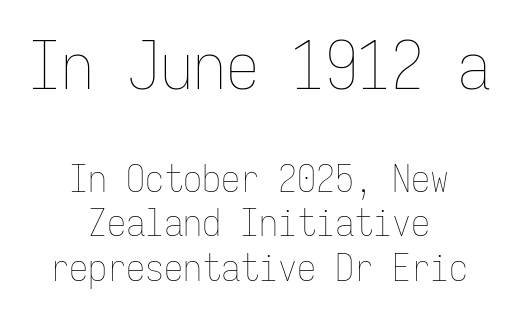
{"italic": "no", "bold": "no", "weight": "thin", "width": "condensed", "stroke_contrast": "low", "x_height": "medium", "monospaced": "yes", "underline": "no", "align": "center", "line_spacing_ratio": 1.17, "letter_spacing": "normal", "letter_spacing_em": 0.0, "larger_block": "first", "size_ratio": 1.74, "glyph_px": 66}
